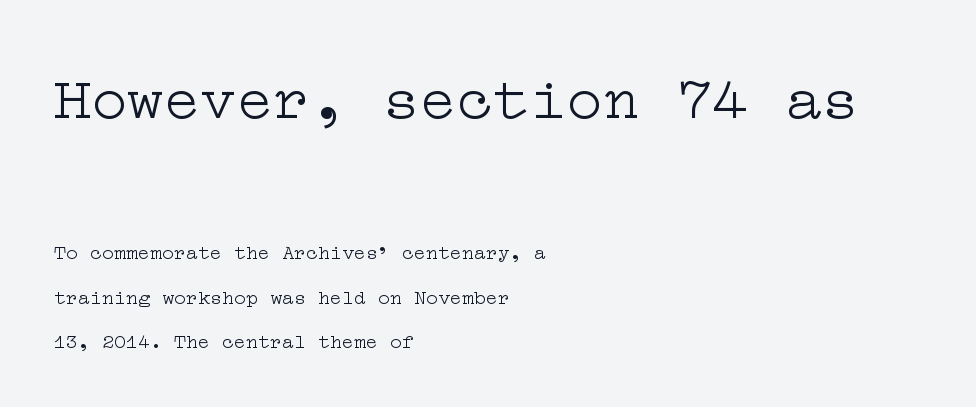
Q: Is the text bold? A: No.
Q: Is the text italic (slanted)? A: No, it is upright.
Q: Is the typeface a serif or a sans-serif typeface? A: Serif.
Q: Is the text underlined? A: No.
Q: How is the paragraph aligned? A: Left-aligned.
Q: Is the spacing between letters normal or unusually wide? A: Normal.
Q: Is the spacing between lines tight, normal or loose? A: Loose.
Q: Which block of text is set in a larger size, the first (top) or the second (bottom)? A: The first (top) one.
Q: Width (condensed, normal, or wide)? A: Wide.
Q: Stroke contrast? A: Low.
Q: x-height? A: Medium.
